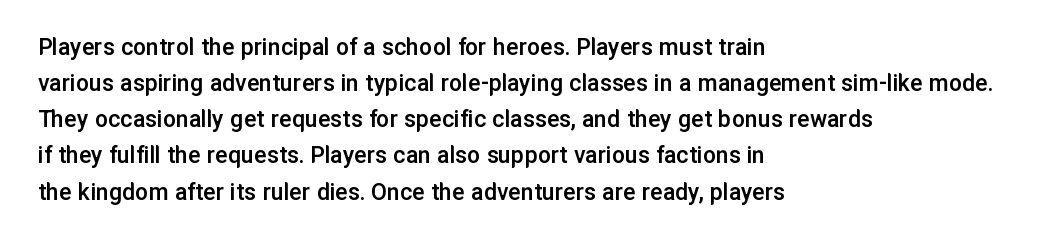
Designer's note — italics off, roman on. The sample has been set in demibold, a notch under bold. Anything drawn beneath the words? Only blank space. Does the copy run flush right? No — it runs flush left. The lines sit at an ordinary, default distance from one another.
